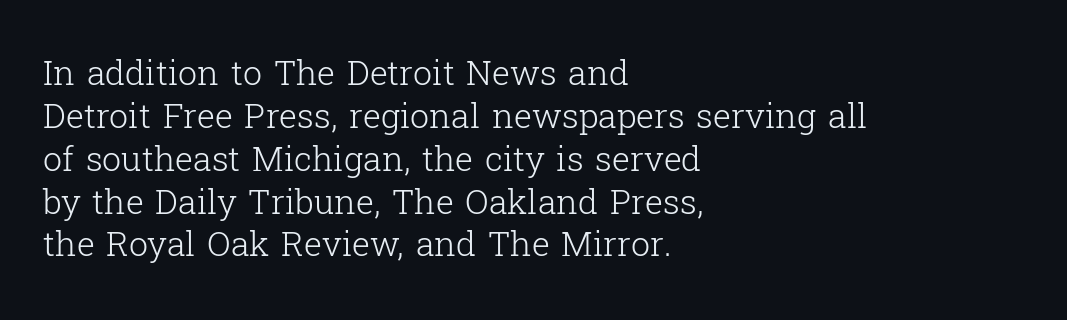
The image shows 34 px light serif type, upright; set left-aligned, normal line spacing (1.26x), normal letter spacing, not underlined; low stroke contrast and a medium x-height.
